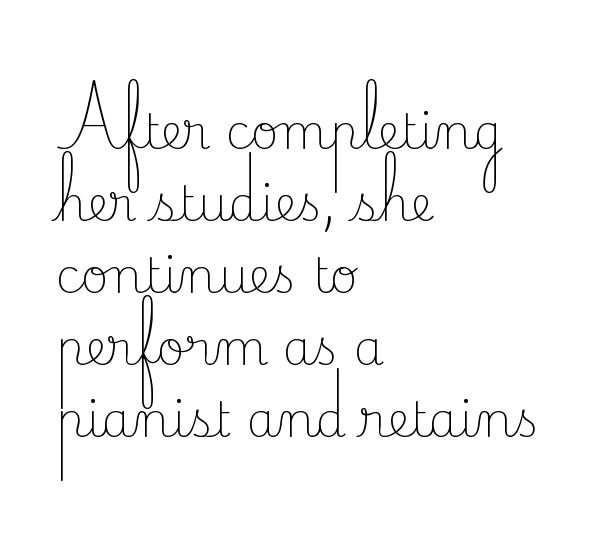
Caption: face not bold, strokes unweighted. The face used here is proportionally spaced, like ordinary book or web type. Notice how the passage keeps a crisp vertical edge on the left only. How are the letters spaced? Ordinarily, with no added tracking.
